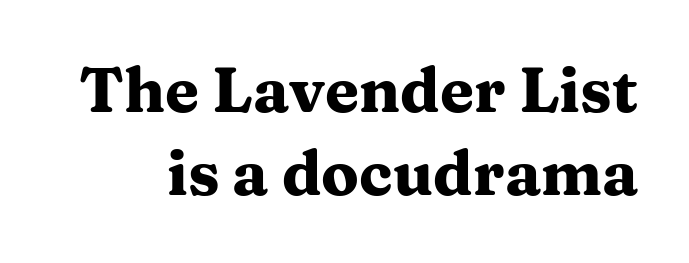
The image shows 62 px heavy, wide serif type, upright; set normal line spacing (1.34x), normal letter spacing, not underlined; medium stroke contrast and a medium x-height.
